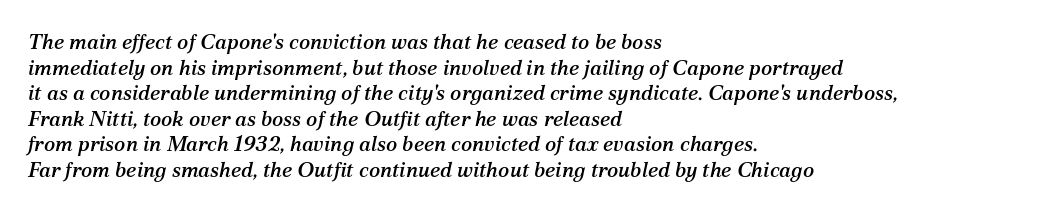
The image shows 21 px text type, italic (leaning right); set left-aligned, line spacing 1.22x, normal letter spacing, not underlined.
